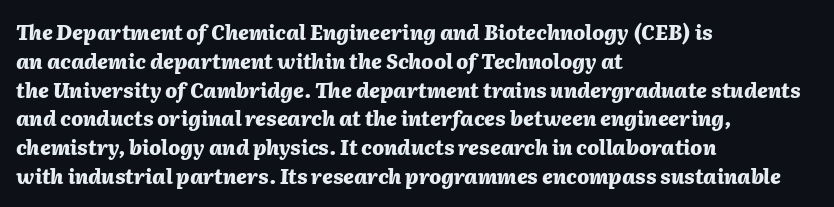
Nobody drew a line under any word here. In terms of posture, this sample is oblique. Plenty of ink on the page — the face is bold. Rows of type keep a routine distance in the vertical direction.
